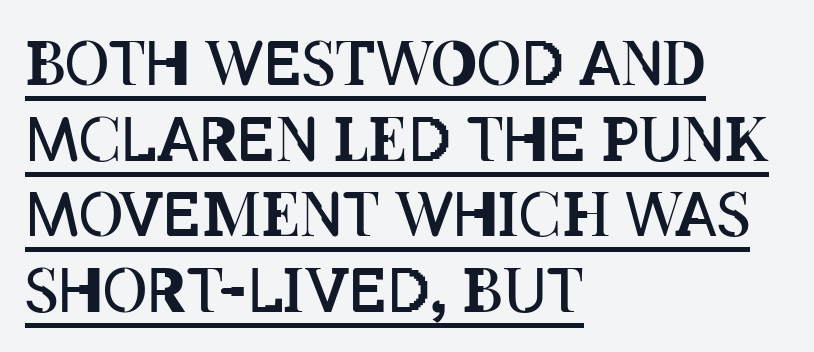
{"italic": "no", "bold": "no", "weight": "regular", "width": "condensed", "stroke_contrast": "low", "x_height": "large", "monospaced": "no", "underline": "yes", "align": "left", "line_spacing_ratio": 1.24, "letter_spacing": "normal", "letter_spacing_em": 0.0, "glyph_px": 61}
